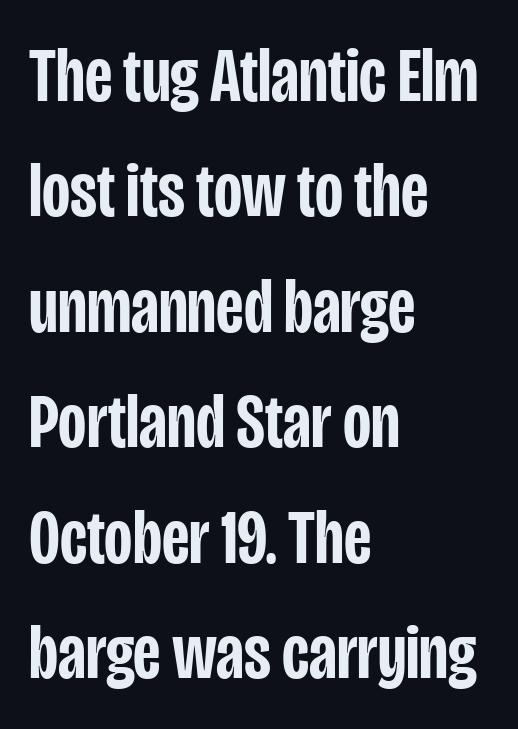
Spacing verdict: proportional, widths tailored to each character. These lines are set flush left with a ragged right edge. The specimen reads as upright at a glance. Underlining? Definitely not there. Each letter's strokes conclude bluntly, with no projecting serifs.
